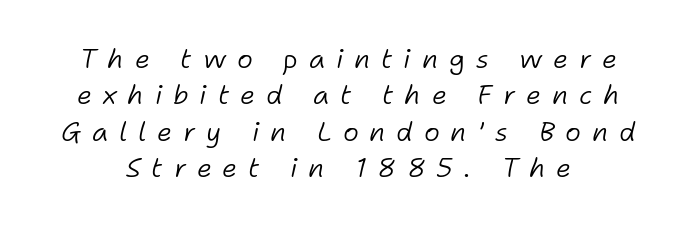
{"italic": "yes", "lean": "right", "slant_degrees": 11, "bold": "no", "underline": "no", "line_spacing": "normal", "line_spacing_ratio": 1.35, "letter_spacing": "wide", "letter_spacing_em": 0.4, "glyph_px": 27}
